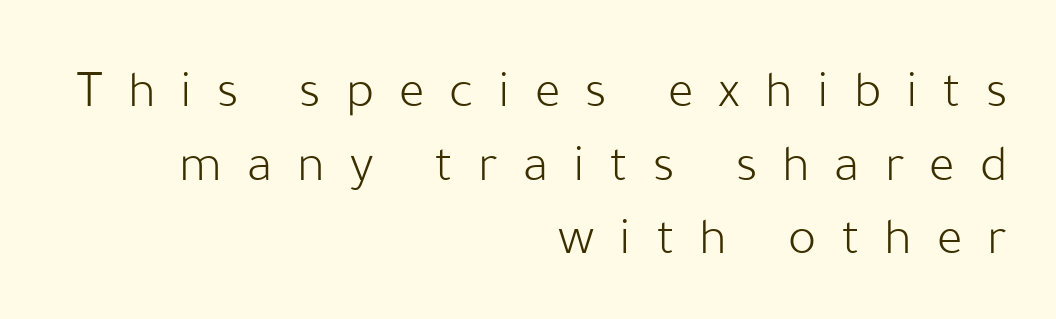
{"serif": "no", "italic": "no", "bold": "no", "weight": "light", "width": "normal", "stroke_contrast": "low", "x_height": "medium", "monospaced": "no", "underline": "no", "align": "right", "line_spacing": "normal", "line_spacing_ratio": 1.39, "letter_spacing": "wide", "letter_spacing_em": 0.47, "glyph_px": 53}
